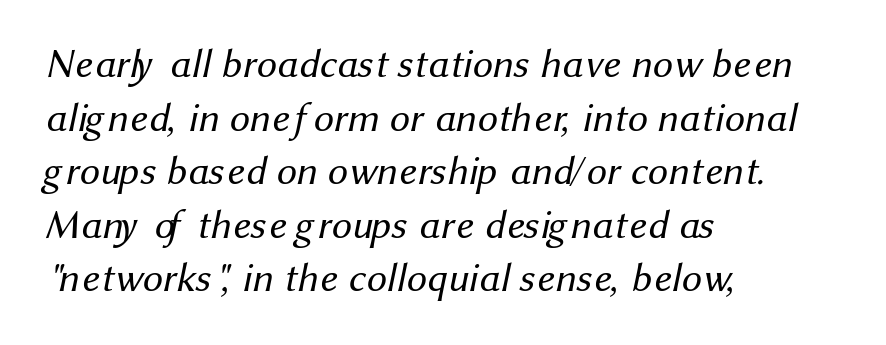
The rendering anchors every line to the left-hand side. The string is rendered with underlining switched off. Ink coverage per letter is moderate at most. Each word holds together tightly as a unit, with standard inter-letter gaps. This sample has the flowing, uneven cadence of proportional lettering.
